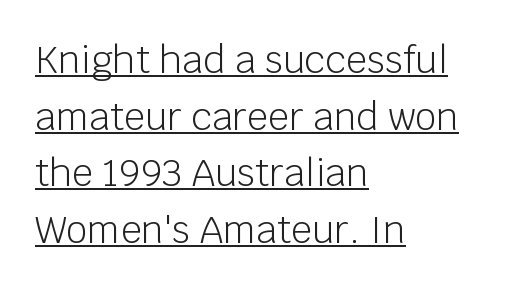
Q: Is the text bold? A: No.
Q: Is the text italic (slanted)? A: No, it is upright.
Q: Is the typeface a serif or a sans-serif typeface? A: Sans-serif.
Q: Is the text underlined? A: Yes.
Q: How is the paragraph aligned? A: Left-aligned.
Q: Is the spacing between letters normal or unusually wide? A: Normal.
Q: Is the spacing between lines tight, normal or loose? A: Normal.
Q: Width (condensed, normal, or wide)? A: Normal.
Q: Stroke contrast? A: Low.
Q: x-height? A: Large.
Q: Monospaced? A: No.
